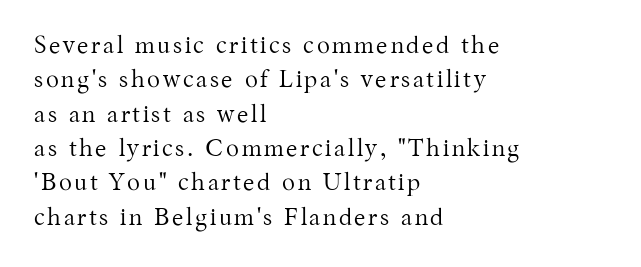
The image shows 24 px text type, upright; set left-aligned, normal line spacing (1.43x), not underlined.
